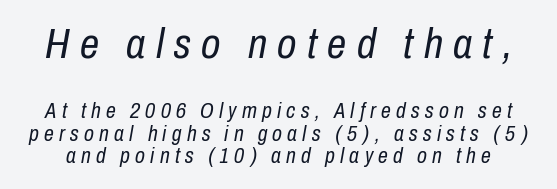
Q: Is the text bold? A: No.
Q: Is the text italic (slanted)? A: Yes, it leans right by about 10 degrees.
Q: Is the text underlined? A: No.
Q: Is the spacing between letters normal or unusually wide? A: Unusually wide.
Q: Is the spacing between lines tight, normal or loose? A: Tight.
Q: Which block of text is set in a larger size, the first (top) or the second (bottom)? A: The first (top) one.
Q: Width (condensed, normal, or wide)? A: Condensed.
Q: Stroke contrast? A: Low.
Q: x-height? A: Medium.
Q: Monospaced? A: No.
